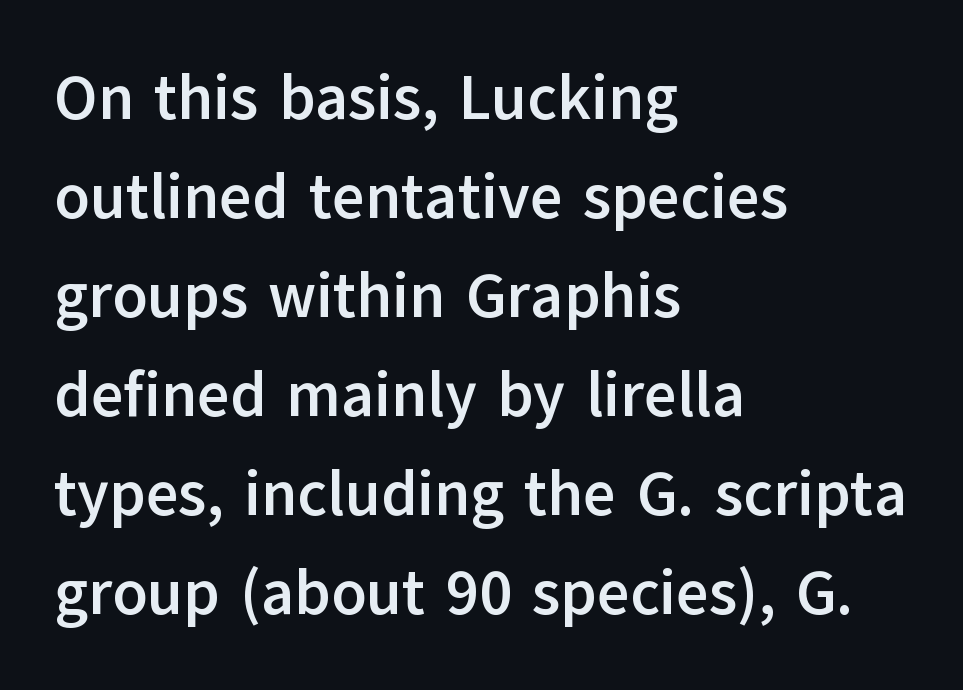
Q: Is the text bold? A: Yes.
Q: Is the text italic (slanted)? A: No, it is upright.
Q: Is the typeface a serif or a sans-serif typeface? A: Sans-serif.
Q: Is the text underlined? A: No.
Q: How is the paragraph aligned? A: Left-aligned.
Q: Is the spacing between letters normal or unusually wide? A: Normal.
Q: Is the spacing between lines tight, normal or loose? A: Normal.
Q: Width (condensed, normal, or wide)? A: Normal.
Q: Stroke contrast? A: Low.
Q: x-height? A: Medium.
Q: Monospaced? A: No.
